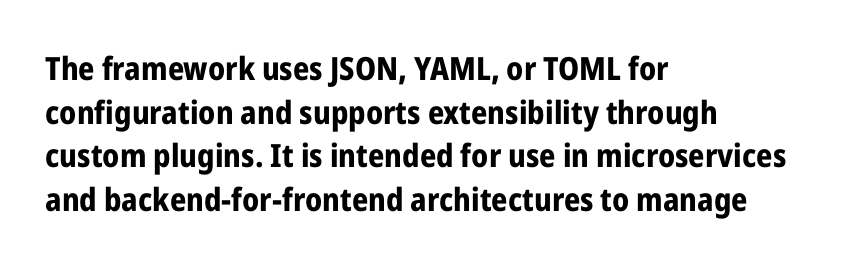
Default kerning and tracking; the words read as compact shapes. This sample is left-justified, so line endings fall wherever the words run out. Here the designer chose a conventional face with non-uniform glyph widths. The letters stand straight up with perfectly vertical stems. The font is running at its bold setting. The area under the type is left untouched.
